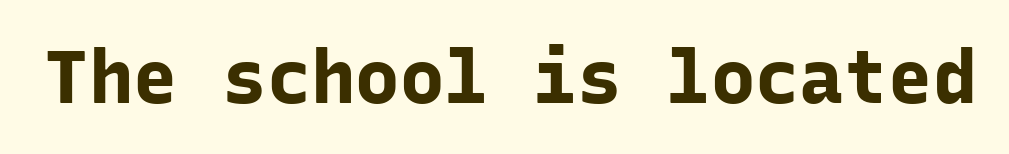
{"serif": "no", "italic": "no", "bold": "yes", "weight": "bold", "width": "normal", "stroke_contrast": "low", "x_height": "medium", "monospaced": "yes", "underline": "no", "letter_spacing": "normal", "letter_spacing_em": 0.0, "glyph_px": 74}
